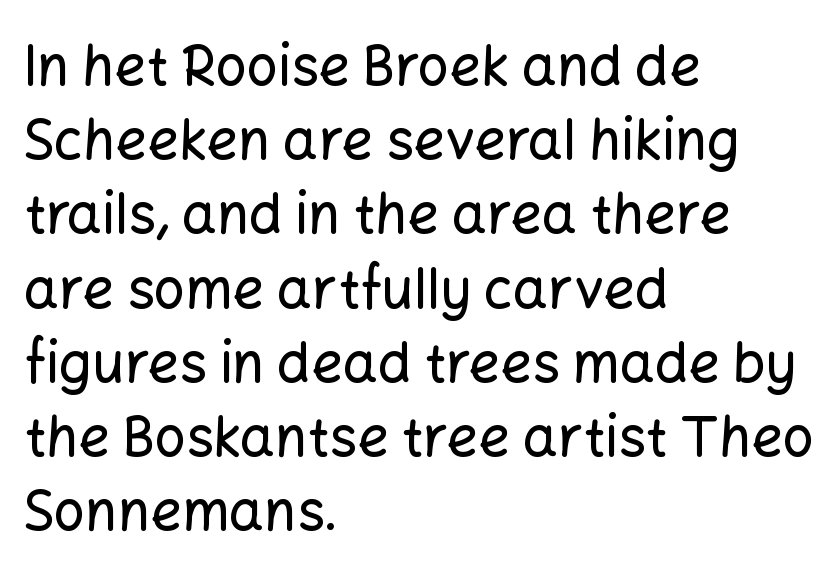
These lines are rendered in a variable-pitch font. The strip under each line holds only bare page. A student would call this left alignment; a typographer would say flush left, rag right. A roman cut, with each character standing at attention. Spacing between characters is what you'd get straight out of the box. The rendering shows plain stroke endings on the letterforms — a sans-serif design.
